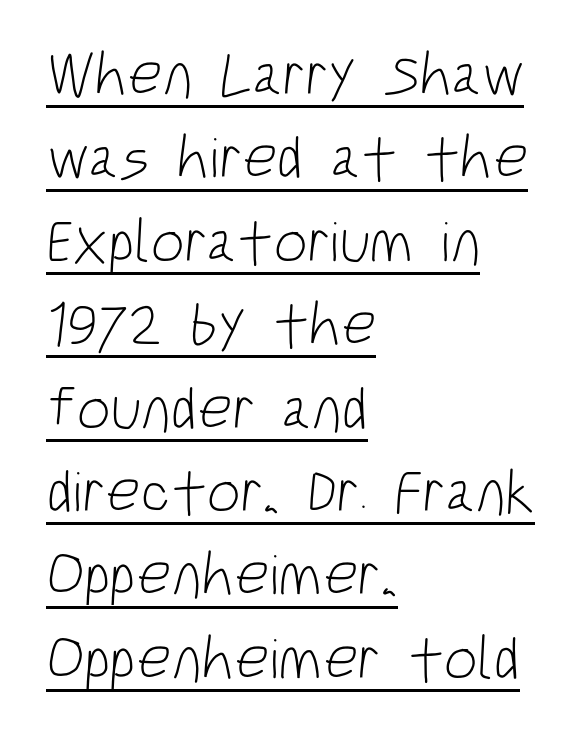
Q: Is the text bold? A: No.
Q: Is the typeface a serif or a sans-serif typeface? A: Sans-serif.
Q: Is the text underlined? A: Yes.
Q: How is the paragraph aligned? A: Left-aligned.
Q: Is the spacing between letters normal or unusually wide? A: Normal.
Q: Is the spacing between lines tight, normal or loose? A: Normal.
Q: Width (condensed, normal, or wide)? A: Condensed.
Q: Stroke contrast? A: Low.
Q: x-height? A: Large.
Q: Monospaced? A: No.
